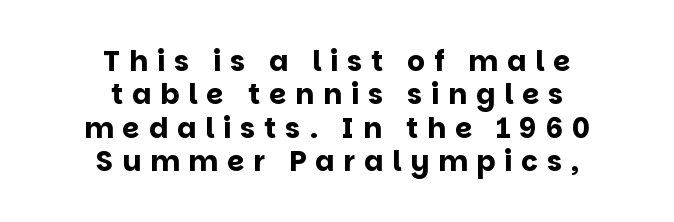
Q: Is the text bold? A: Yes.
Q: Is the text italic (slanted)? A: No, it is upright.
Q: Is the typeface a serif or a sans-serif typeface? A: Sans-serif.
Q: Is the text underlined? A: No.
Q: How is the paragraph aligned? A: Centered.
Q: Is the spacing between letters normal or unusually wide? A: Unusually wide.
Q: Width (condensed, normal, or wide)? A: Normal.
Q: Stroke contrast? A: Low.
Q: x-height? A: Large.
Q: Monospaced? A: No.
